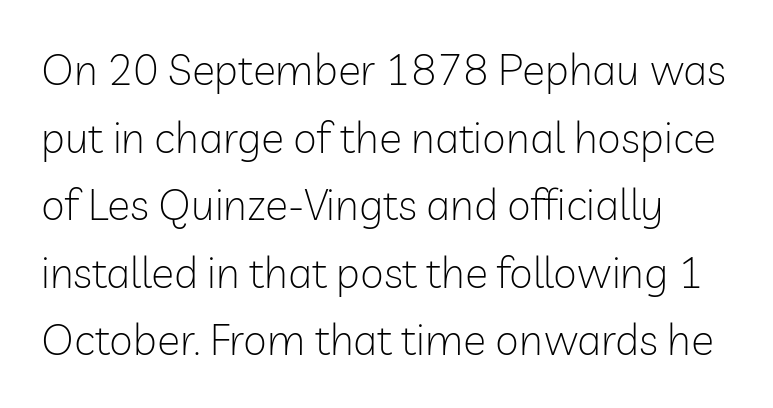
{"serif": "no", "italic": "no", "bold": "no", "weight": "light", "width": "normal", "stroke_contrast": "low", "x_height": "medium", "monospaced": "no", "underline": "no", "line_spacing": "normal", "line_spacing_ratio": 1.57, "letter_spacing": "normal", "letter_spacing_em": 0.0, "glyph_px": 43}
